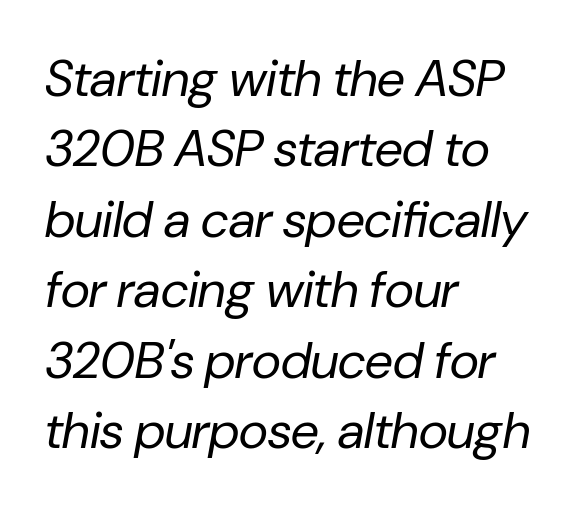
{"italic": "yes", "lean": "right", "slant_degrees": 10, "bold": "no", "weight": "regular", "width": "normal", "stroke_contrast": "low", "x_height": "medium", "monospaced": "no", "underline": "no", "align": "left", "line_spacing": "normal", "line_spacing_ratio": 1.38, "letter_spacing": "normal", "letter_spacing_em": 0.0, "glyph_px": 51}
